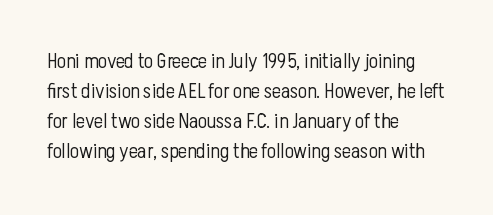
Compared with typical body copy, the letter spacing here is the same. The text block is weighted toward the left margin, trailing off unevenly rightward. The foot of each line stays bare and open. Evenly set lines give the paragraph a standard silhouette. Stroke thickness stays within the range of a standard reading face or lighter.
